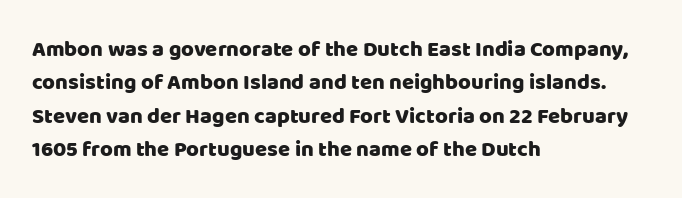
Q: Is the text italic (slanted)? A: No, it is upright.
Q: Is the text underlined? A: No.
Q: How is the paragraph aligned? A: Left-aligned.
Q: Is the spacing between letters normal or unusually wide? A: Normal.
Q: Is the spacing between lines tight, normal or loose? A: Normal.
